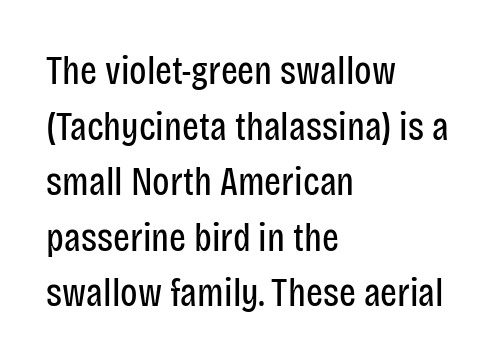
{"serif": "no", "italic": "no", "bold": "no", "weight": "regular", "width": "condensed", "stroke_contrast": "low", "x_height": "large", "monospaced": "no", "underline": "no", "align": "left", "line_spacing": "normal", "line_spacing_ratio": 1.39, "letter_spacing": "normal", "letter_spacing_em": 0.0, "glyph_px": 40}
